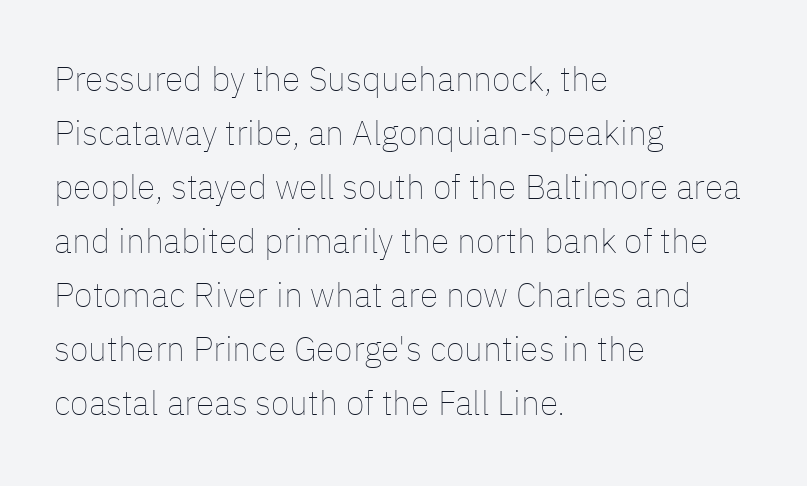
{"italic": "no", "bold": "no", "weight": "thin", "width": "normal", "stroke_contrast": "low", "x_height": "medium", "monospaced": "no", "underline": "no", "align": "left", "line_spacing": "normal", "line_spacing_ratio": 1.59, "letter_spacing": "normal", "letter_spacing_em": 0.0, "glyph_px": 34}
